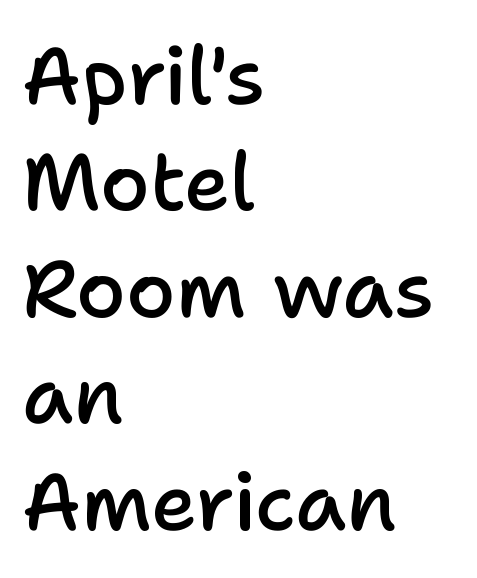
Q: Is the text bold? A: Semi-bold.
Q: Is the text italic (slanted)? A: No, it is upright.
Q: Is the typeface a serif or a sans-serif typeface? A: Sans-serif.
Q: Is the text underlined? A: No.
Q: How is the paragraph aligned? A: Left-aligned.
Q: Is the spacing between letters normal or unusually wide? A: Normal.
Q: Is the spacing between lines tight, normal or loose? A: Normal.
Q: Width (condensed, normal, or wide)? A: Normal.
Q: Stroke contrast? A: Low.
Q: x-height? A: Medium.
Q: Monospaced? A: No.
